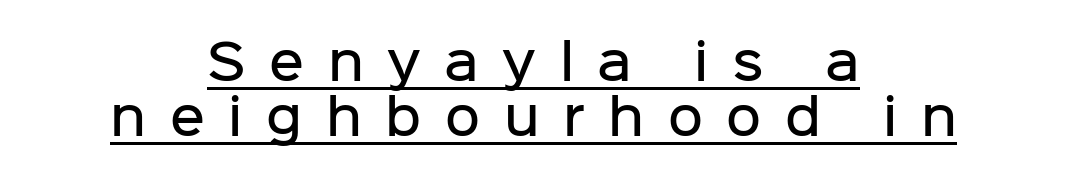
If you drew a line through each stem, it would be perfectly vertical. The face used here is rendered with a markedly widened letterfit. Is this a fixed-width face? No — the glyphs have proportional, varying widths. Stroke terminals: plain, sans-serif. Weight check: semibold — heavier than regular, not quite bold.
